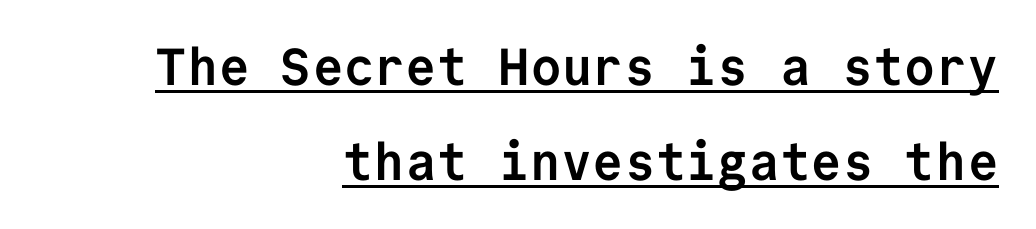
Q: Is the text bold? A: Yes.
Q: Is the text italic (slanted)? A: No, it is upright.
Q: Is the typeface a serif or a sans-serif typeface? A: Sans-serif.
Q: Is the text underlined? A: Yes.
Q: How is the paragraph aligned? A: Right-aligned.
Q: Is the spacing between letters normal or unusually wide? A: Normal.
Q: Width (condensed, normal, or wide)? A: Normal.
Q: Stroke contrast? A: Low.
Q: x-height? A: Medium.
Q: Monospaced? A: Yes.
